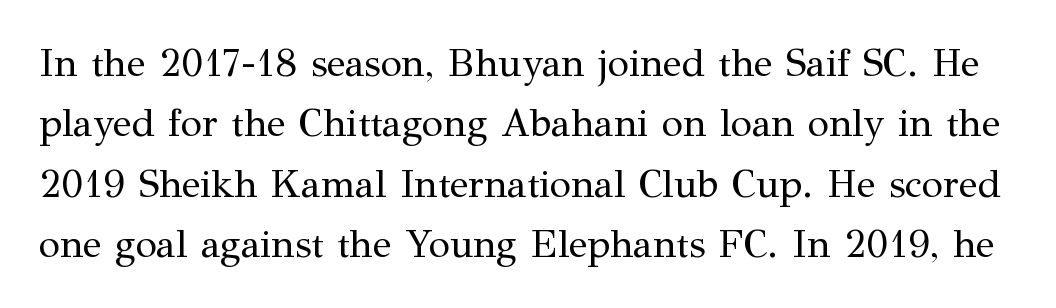
{"serif": "yes", "italic": "no", "bold": "no", "weight": "regular", "width": "normal", "stroke_contrast": "medium", "x_height": "medium", "monospaced": "no", "underline": "no", "line_spacing": "normal", "line_spacing_ratio": 1.55, "letter_spacing": "normal", "letter_spacing_em": 0.0, "glyph_px": 39}
